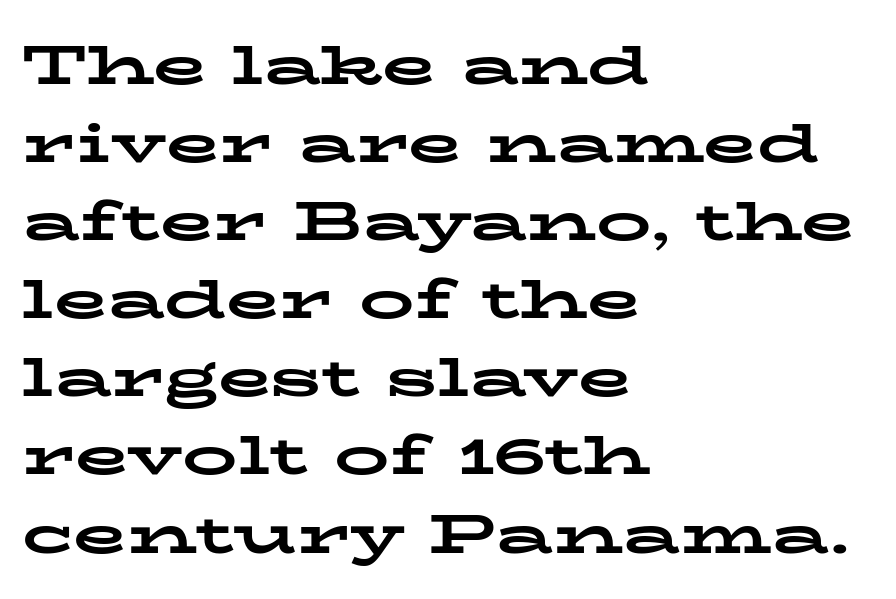
The letterforms sit shoulder to shoulder at normal distance. Compared with typical paragraphs, the rows here are spaced about the same. The typesetting leans heavy: a genuine bold. This rendering uses left alignment, leaving the right contour irregular. The words here are not underlined. When letters stand straight like this, we call the style roman or upright.
